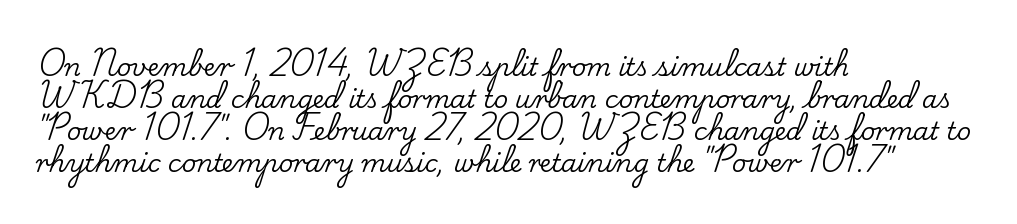
The image shows 25 px text type; set left-aligned, normal line spacing (1.28x), normal letter spacing, not underlined.
